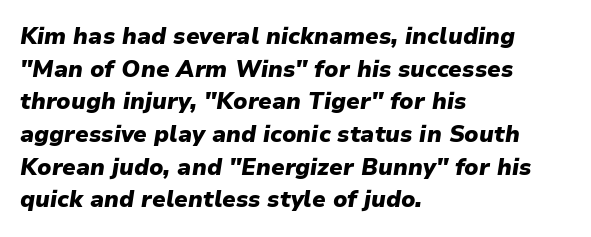
{"italic": "yes", "lean": "right", "slant_degrees": 9, "bold": "yes", "underline": "no", "align": "left", "line_spacing": "normal", "line_spacing_ratio": 1.42, "letter_spacing": "normal", "letter_spacing_em": 0.0, "glyph_px": 23}
